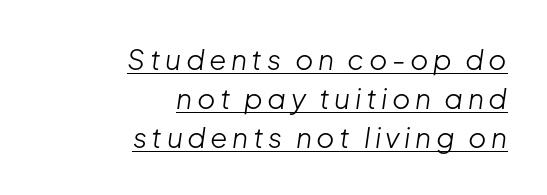
The image shows 28 px light type, italic (leaning right); set right-aligned, normal line spacing (1.39x), underlined; low stroke contrast and a medium x-height.
